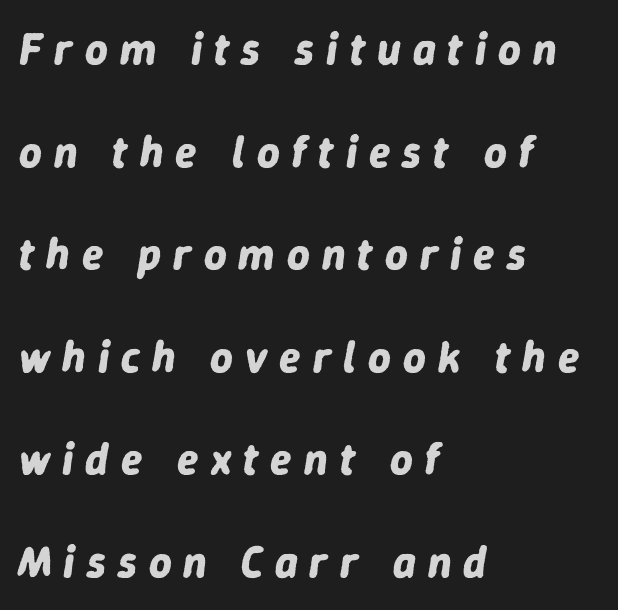
The image shows 44 px bold type, italic (leaning right); set left-aligned, loose line spacing (2.33x), unusually wide letter spacing (+0.27 em), not underlined; low stroke contrast and a medium x-height.
